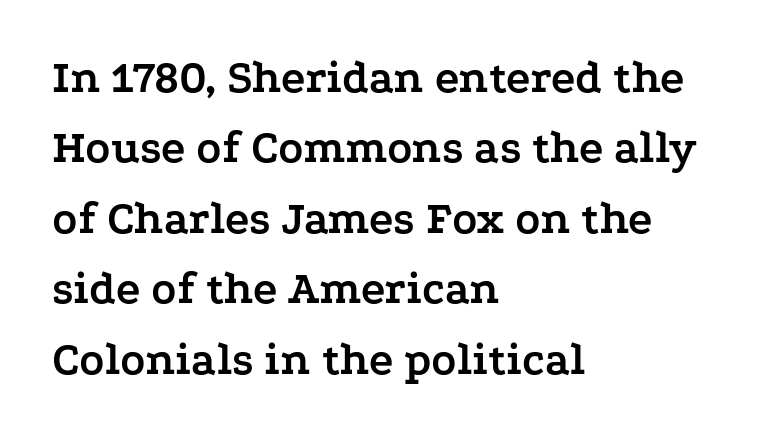
{"serif": "yes", "italic": "no", "bold": "yes", "weight": "semibold", "width": "wide", "stroke_contrast": "low", "x_height": "medium", "monospaced": "no", "underline": "no", "align": "left", "line_spacing": "normal", "line_spacing_ratio": 1.53, "letter_spacing": "normal", "letter_spacing_em": 0.0, "glyph_px": 46}
